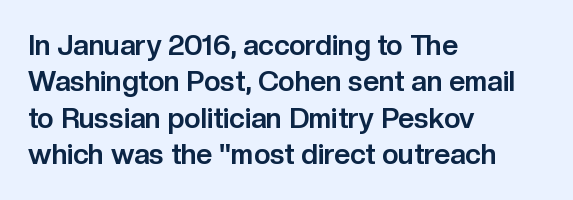
The image shows 28 px bold sans-serif type, upright; set left-aligned, normal line spacing (1.3x), normal letter spacing, not underlined; low stroke contrast and a medium x-height.
